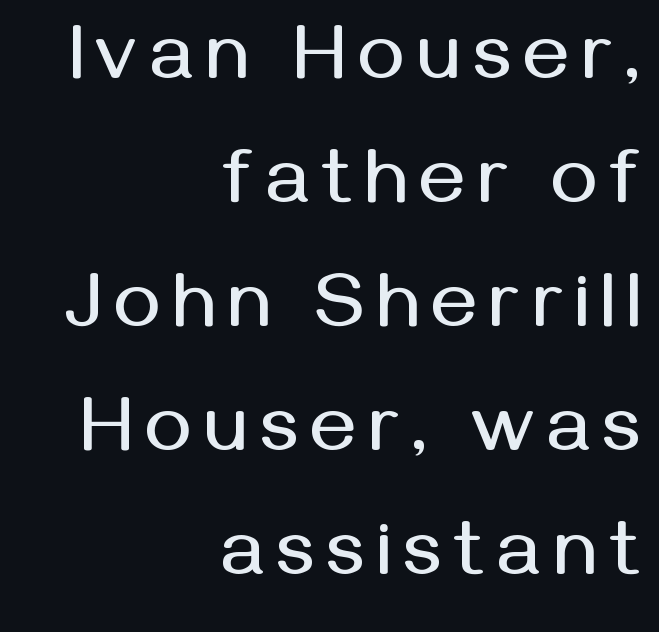
Q: Is the text italic (slanted)? A: No, it is upright.
Q: Is the typeface a serif or a sans-serif typeface? A: Sans-serif.
Q: Is the text underlined? A: No.
Q: How is the paragraph aligned? A: Right-aligned.
Q: Is the spacing between lines tight, normal or loose? A: Normal.
Q: Width (condensed, normal, or wide)? A: Normal.
Q: Stroke contrast? A: Medium.
Q: x-height? A: Medium.
Q: Monospaced? A: No.
